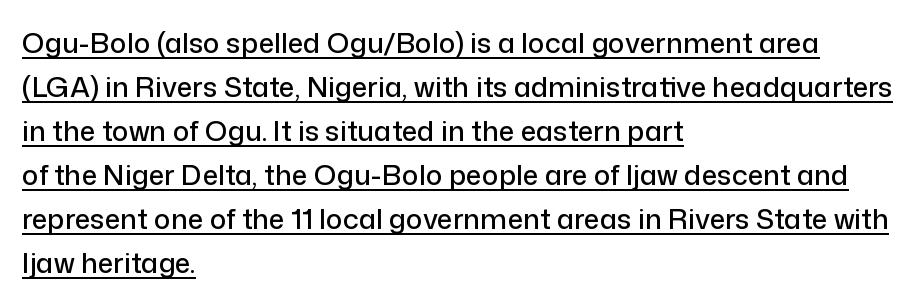
Compared with a centered layout, this one pins lines to the left instead. Notice how the stems are strictly vertical — no italics here. Grotesque or geometric, the face here clearly has no serifs. Each line of the rendering has a horizontal stroke beneath the glyphs. Proportional: the letters do not fall into vertical columns. The designer left line spacing at the default.
